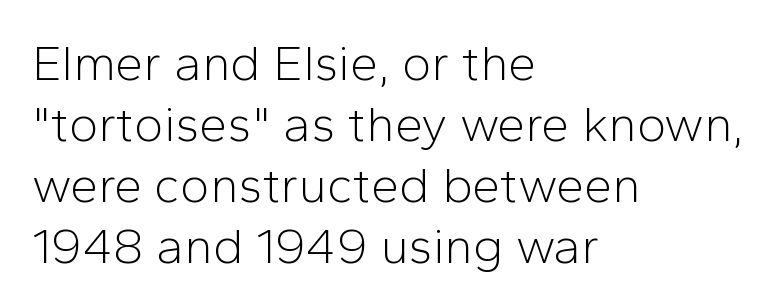
Every row of glyphs begins at an identical x-position on the left. Note the varied advance widths — an 'i' is clearly narrower than an 'm'. It's the straight-up-and-down kind of type. The area under the type is left untouched. These lines are composed in type without serifs.
